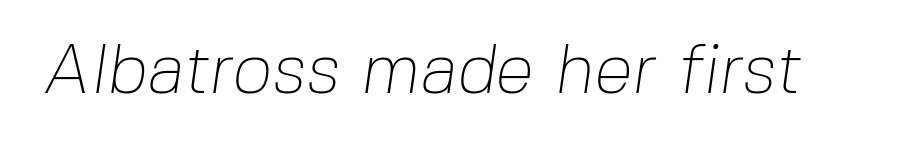
The font sits on the lighter half of the weight spectrum, regular included. Descenders hang freely into open space. Look at the tracking — it's just the regular setting, nothing added. In terms of letterform style, serifs are entirely absent. Is this a fixed-width face? No — the glyphs have proportional, varying widths.
